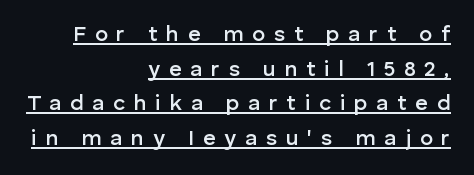
All the whitespace from short lines collects on the left. The gaps between neighbouring characters are conspicuously large. Baseline-to-baseline distance is the conventional proportion of letter height. Upright lettering throughout.
